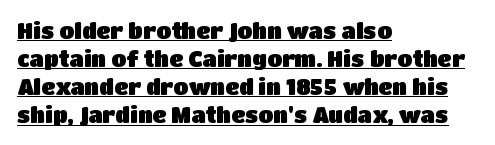
Q: Is the text italic (slanted)? A: No, it is upright.
Q: Is the text underlined? A: Yes.
Q: How is the paragraph aligned? A: Left-aligned.
Q: Is the spacing between letters normal or unusually wide? A: Normal.
Q: Is the spacing between lines tight, normal or loose? A: Normal.
